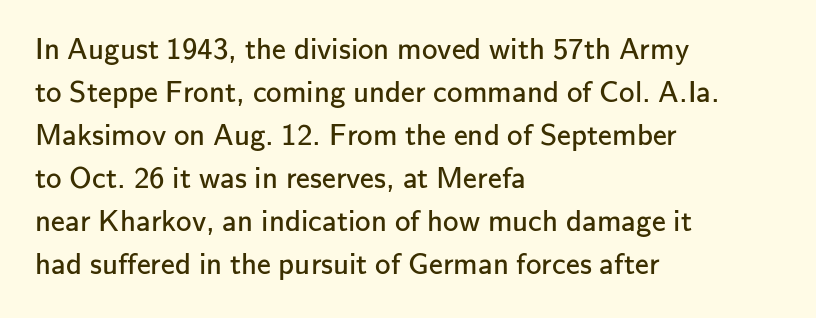
{"serif": "no", "italic": "no", "bold": "no", "weight": "regular", "width": "normal", "stroke_contrast": "low", "x_height": "small", "monospaced": "no", "underline": "no", "align": "left", "line_spacing": "normal", "line_spacing_ratio": 1.39, "letter_spacing": "normal", "letter_spacing_em": 0.0, "glyph_px": 31}
